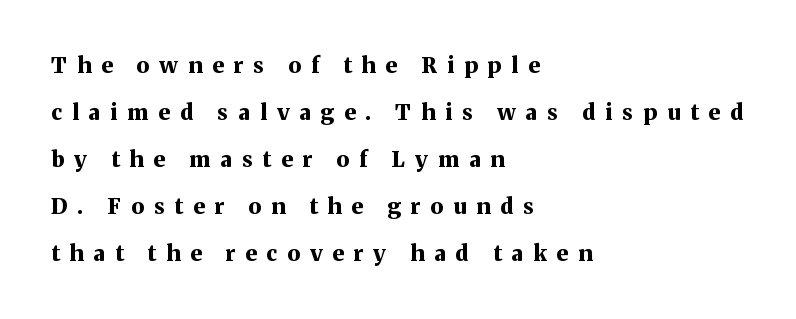
The image shows 22 px bold type, upright; set left-aligned, loose line spacing (2.14x), unusually wide letter spacing (+0.45 em), not underlined.
